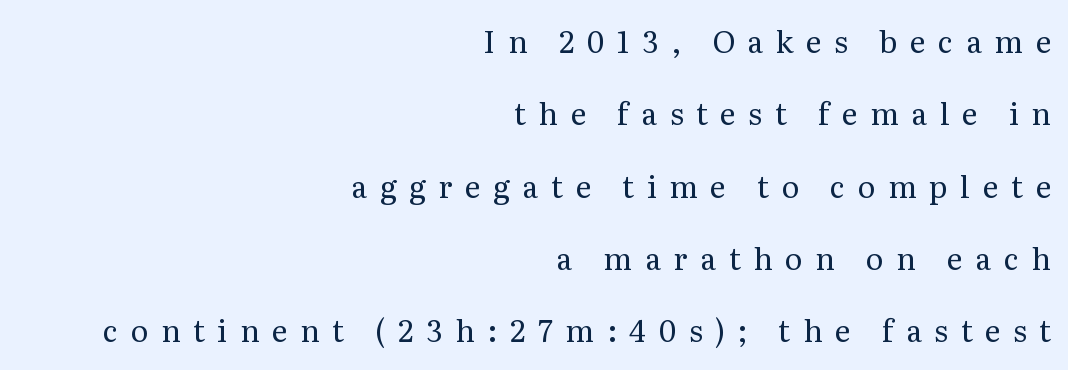
Q: Is the text bold? A: No.
Q: Is the text italic (slanted)? A: No, it is upright.
Q: Is the typeface a serif or a sans-serif typeface? A: Serif.
Q: Is the text underlined? A: No.
Q: How is the paragraph aligned? A: Right-aligned.
Q: Is the spacing between letters normal or unusually wide? A: Unusually wide.
Q: Is the spacing between lines tight, normal or loose? A: Loose.
Q: Width (condensed, normal, or wide)? A: Normal.
Q: Stroke contrast? A: Medium.
Q: x-height? A: Medium.
Q: Monospaced? A: No.
